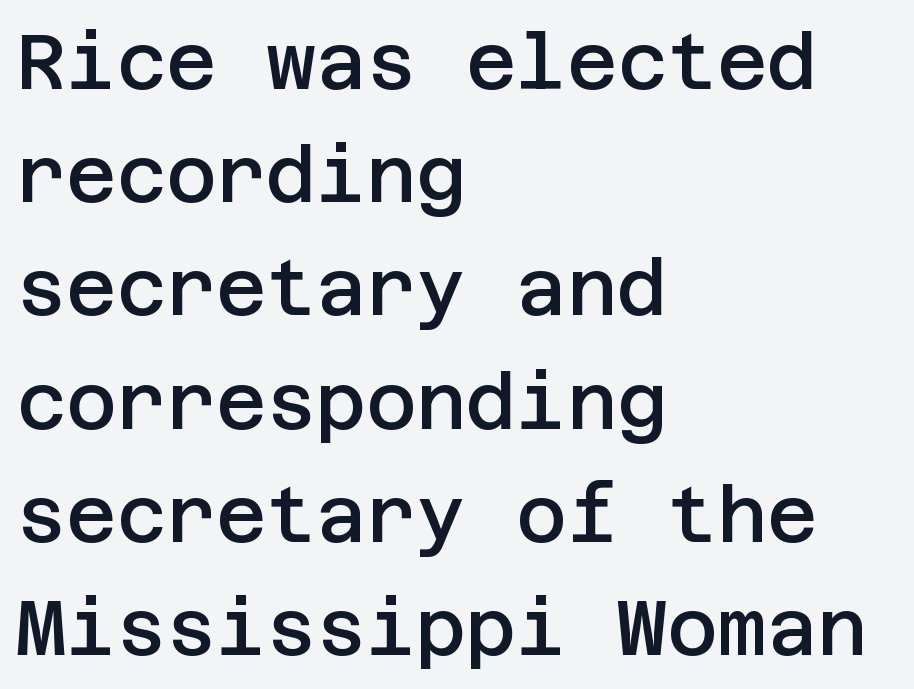
The image shows 77 px semibold sans-serif type, upright; set left-aligned, normal line spacing (1.47x), normal letter spacing, not underlined; low stroke contrast and a large x-height.
